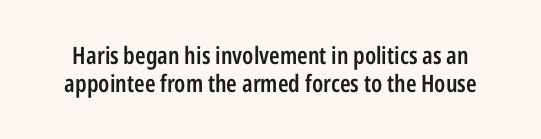
{"italic": "no", "bold": "semi", "underline": "no", "line_spacing_ratio": 1.18, "letter_spacing": "normal", "letter_spacing_em": 0.0, "glyph_px": 24}
